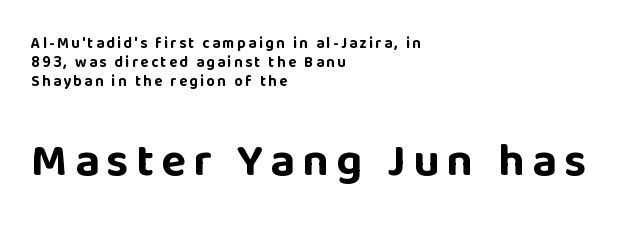
Q: Is the text bold? A: Yes.
Q: Is the text italic (slanted)? A: No, it is upright.
Q: Is the typeface a serif or a sans-serif typeface? A: Sans-serif.
Q: Is the text underlined? A: No.
Q: How is the paragraph aligned? A: Left-aligned.
Q: Is the spacing between lines tight, normal or loose? A: Normal.
Q: Which block of text is set in a larger size, the first (top) or the second (bottom)? A: The second (bottom) one.
Q: Width (condensed, normal, or wide)? A: Normal.
Q: Stroke contrast? A: Low.
Q: x-height? A: Large.
Q: Monospaced? A: No.
